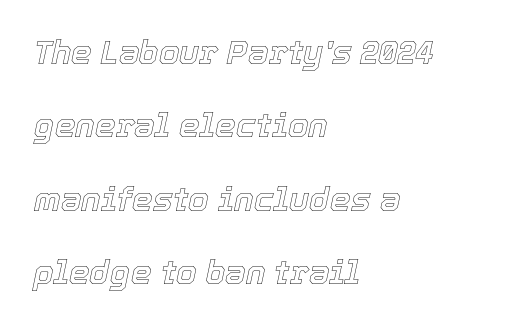
The image shows 33 px text type, italic (leaning right); set left-aligned, loose line spacing (2.22x), normal letter spacing, not underlined; a medium x-height.
